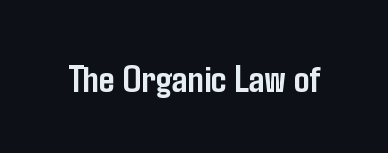
Q: Is the text bold? A: Yes.
Q: Is the text italic (slanted)? A: No, it is upright.
Q: Is the typeface a serif or a sans-serif typeface? A: Sans-serif.
Q: Is the text underlined? A: No.
Q: Is the spacing between letters normal or unusually wide? A: Normal.
Q: Width (condensed, normal, or wide)? A: Condensed.
Q: Stroke contrast? A: Low.
Q: x-height? A: Medium.
Q: Monospaced? A: No.
